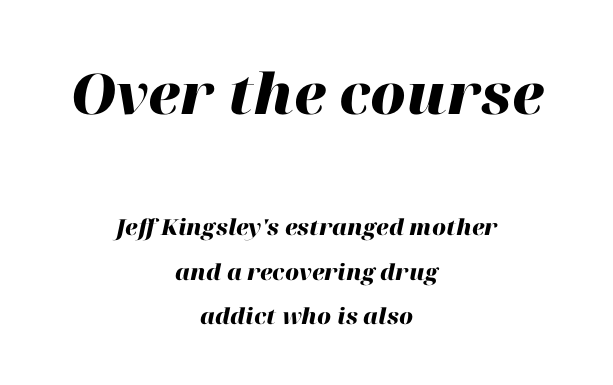
The image shows 56 px heavy type, italic (leaning right); set centered, loose line spacing (2.01x), normal letter spacing, not underlined; the first (top) block is 2.55x larger; high stroke contrast and a medium x-height.
